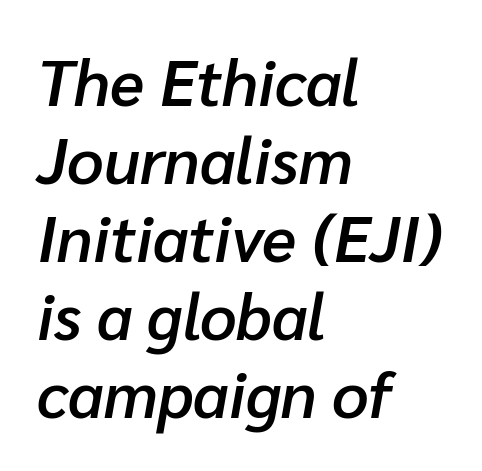
A bare baseline throughout the passage. The font is running at a semibold setting, under full bold. Style check: oblique. Is this a fixed-width face? No — the glyphs have proportional, varying widths. All the whitespace from short lines collects on the right.
